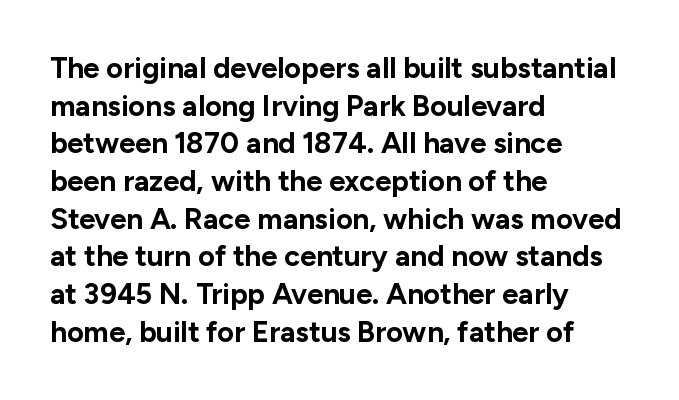
{"serif": "no", "italic": "no", "bold": "yes", "weight": "bold", "width": "normal", "stroke_contrast": "low", "x_height": "medium", "monospaced": "no", "underline": "no", "align": "left", "line_spacing": "normal", "line_spacing_ratio": 1.3, "letter_spacing": "normal", "letter_spacing_em": 0.0, "glyph_px": 29}
